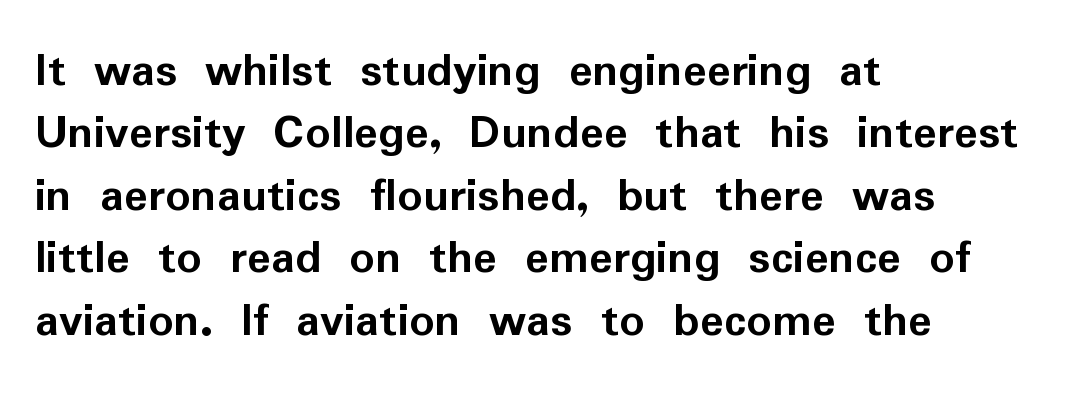
Q: Is the text bold? A: Yes.
Q: Is the text italic (slanted)? A: No, it is upright.
Q: Is the typeface a serif or a sans-serif typeface? A: Sans-serif.
Q: Is the text underlined? A: No.
Q: How is the paragraph aligned? A: Left-aligned.
Q: Is the spacing between letters normal or unusually wide? A: Normal.
Q: Is the spacing between lines tight, normal or loose? A: Normal.
Q: Width (condensed, normal, or wide)? A: Normal.
Q: Stroke contrast? A: Low.
Q: x-height? A: Medium.
Q: Monospaced? A: No.
